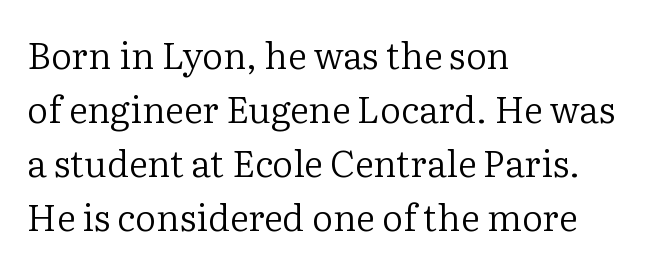
Q: Is the text bold? A: No.
Q: Is the text italic (slanted)? A: No, it is upright.
Q: Is the typeface a serif or a sans-serif typeface? A: Serif.
Q: Is the text underlined? A: No.
Q: How is the paragraph aligned? A: Left-aligned.
Q: Is the spacing between letters normal or unusually wide? A: Normal.
Q: Is the spacing between lines tight, normal or loose? A: Normal.
Q: Width (condensed, normal, or wide)? A: Normal.
Q: Stroke contrast? A: Low.
Q: x-height? A: Medium.
Q: Monospaced? A: No.
